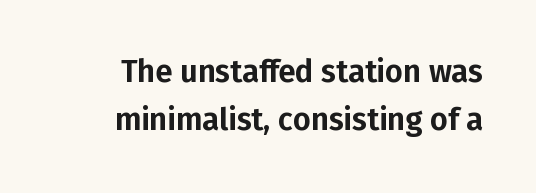
Q: Is the text italic (slanted)? A: No, it is upright.
Q: Is the typeface a serif or a sans-serif typeface? A: Sans-serif.
Q: Is the text underlined? A: No.
Q: Is the spacing between letters normal or unusually wide? A: Normal.
Q: Is the spacing between lines tight, normal or loose? A: Normal.
Q: Width (condensed, normal, or wide)? A: Normal.
Q: Stroke contrast? A: Low.
Q: x-height? A: Medium.
Q: Monospaced? A: No.
